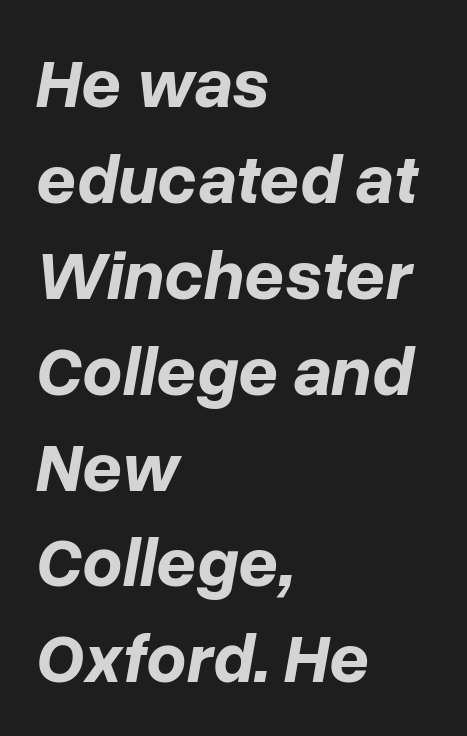
Q: Is the text bold? A: Yes.
Q: Is the text italic (slanted)? A: Yes, it leans right by about 10 degrees.
Q: Is the text underlined? A: No.
Q: How is the paragraph aligned? A: Left-aligned.
Q: Is the spacing between letters normal or unusually wide? A: Normal.
Q: Is the spacing between lines tight, normal or loose? A: Normal.
Q: Width (condensed, normal, or wide)? A: Normal.
Q: Stroke contrast? A: Low.
Q: x-height? A: Medium.
Q: Monospaced? A: No.
